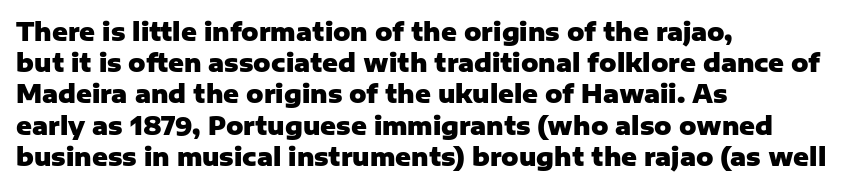
The image shows 24 px bold type, upright; set left-aligned, normal line spacing (1.3x), normal letter spacing, not underlined.
